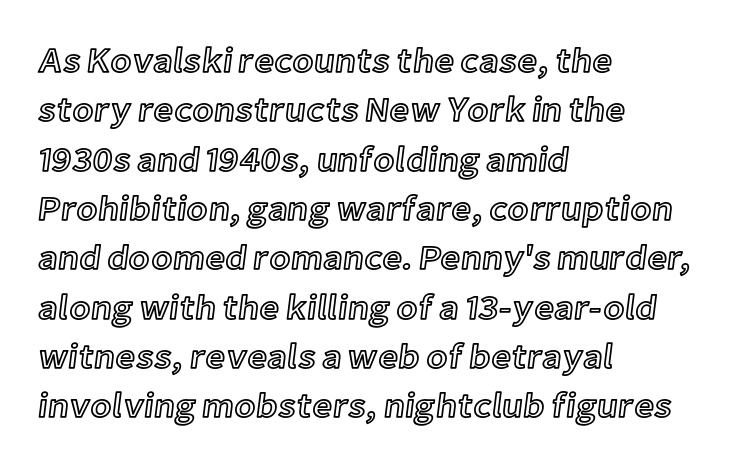
{"width": "normal", "x_height": "medium", "monospaced": "no", "underline": "no", "align": "left", "line_spacing": "normal", "line_spacing_ratio": 1.41, "letter_spacing": "normal", "letter_spacing_em": 0.0, "glyph_px": 35}
